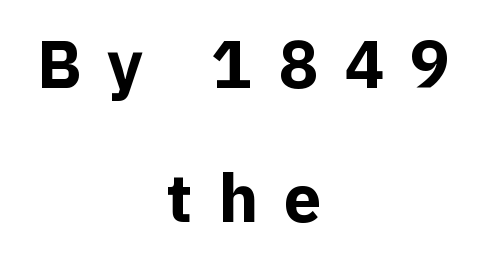
The image shows 67 px bold sans-serif type, upright; set centered, loose line spacing (2.0x), unusually wide letter spacing (+0.39 em), not underlined; a medium x-height.
